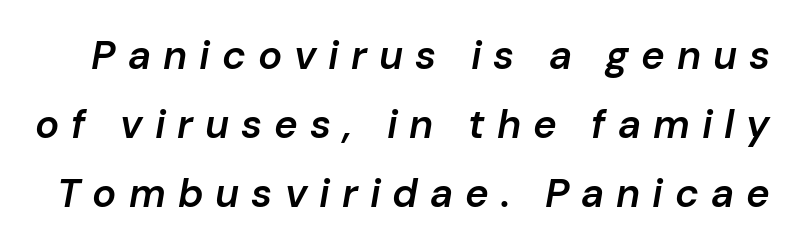
The image shows 40 px semibold type, italic (leaning right); set line spacing 1.72x, unusually wide letter spacing (+0.3 em), not underlined; low stroke contrast and a medium x-height.
